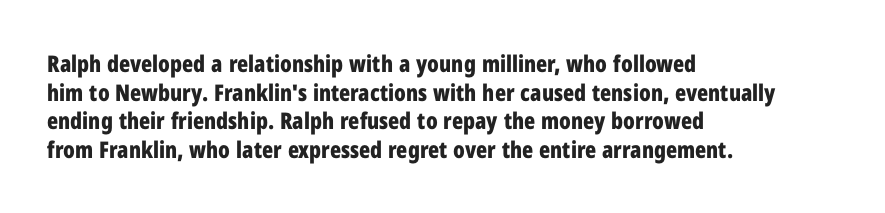
In CSS terms this would be text-align: left. On the weight axis this lands at bold, roughly 700. No word sits above an underline. Regarding leading, the lines here are spaced in the standard way. Quick note: not italic, upright. Glyph-to-glyph distance matches everyday printed text.
